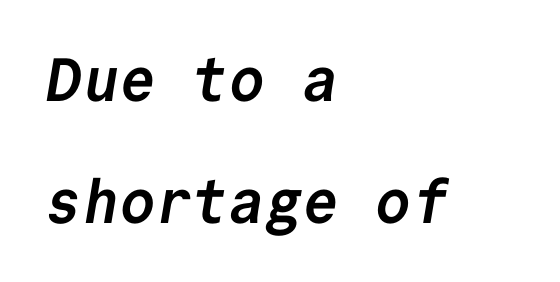
{"serif": "no", "bold": "yes", "weight": "semibold", "width": "normal", "stroke_contrast": "low", "x_height": "medium", "monospaced": "yes", "underline": "no", "align": "left", "line_spacing": "loose", "line_spacing_ratio": 2.0, "letter_spacing": "normal", "letter_spacing_em": 0.0, "glyph_px": 61}
